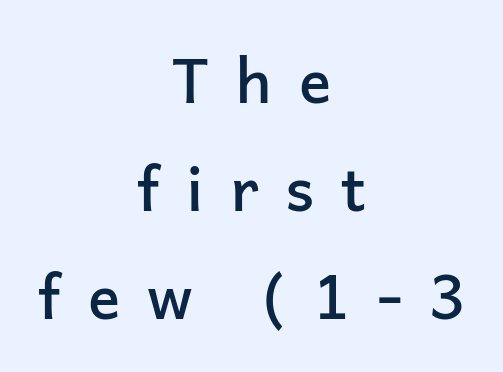
Caption: semibold face, moderately heavy strokes. The rendering uses natural spacing where letterforms have individual widths. In CSS terms this would be text-align: center. No word sits above an underline. The gaps between neighbouring characters are conspicuously large. This is the regular roman posture of the typeface.
